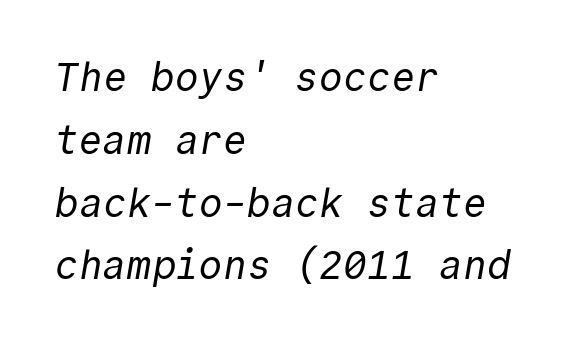
Tracking value appears to be zero — textbook default spacing. Compared with typical paragraphs, the rows here are spaced about the same. The letters carry no serifs — their stems end cleanly without finishing strokes. These lines are rendered in a fixed-pitch font. Check under the words: just untouched page. The weight would be labelled regular, book, light, or lighter still.
